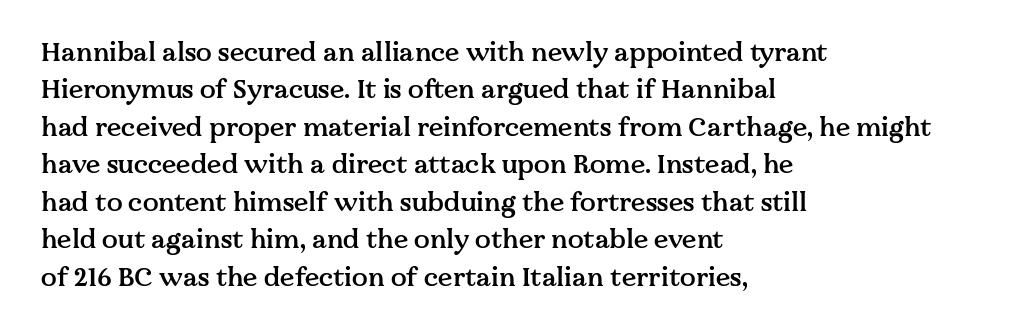
{"italic": "no", "bold": "semi", "underline": "no", "align": "left", "line_spacing": "normal", "line_spacing_ratio": 1.44, "letter_spacing": "normal", "letter_spacing_em": 0.0, "glyph_px": 26}
